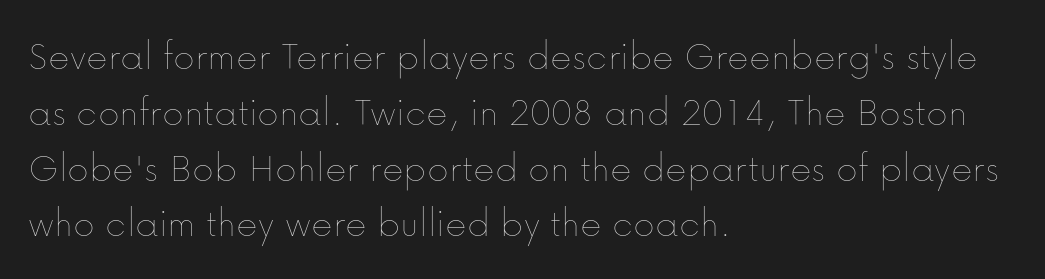
{"italic": "no", "bold": "no", "weight": "thin", "width": "normal", "stroke_contrast": "low", "x_height": "medium", "monospaced": "no", "underline": "no", "align": "left", "line_spacing": "normal", "line_spacing_ratio": 1.36, "letter_spacing": "normal", "letter_spacing_em": 0.0, "glyph_px": 41}
